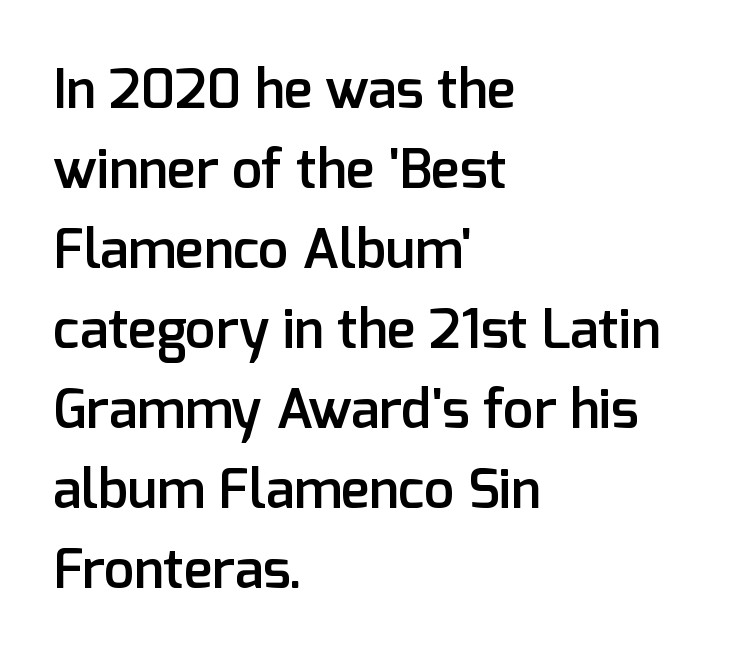
Compared with typical body copy, the letter spacing here is the same. These lines are rendered in a variable-pitch font. Each glyph is drawn with semibold strokes, heavier than normal yet not fully bold. Baseline-to-baseline distance is the conventional proportion of letter height.
